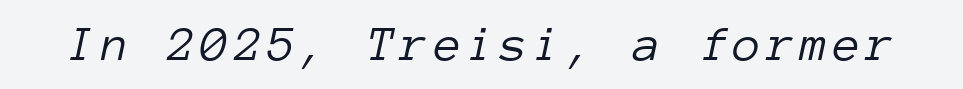
{"italic": "yes", "lean": "right", "slant_degrees": 12, "bold": "no", "weight": "light", "width": "normal", "stroke_contrast": "low", "x_height": "medium", "monospaced": "yes", "underline": "no", "glyph_px": 50}
